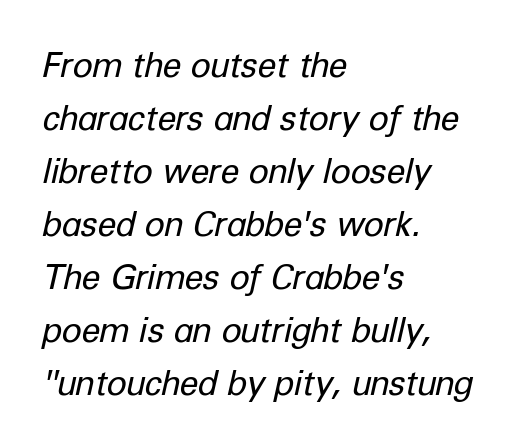
Horizontally, the lines are justified to the leading edge only. Yep, that's italic — everything's leaning. The tracking reads as untouched default to a designer's eye. The letters advance in unequal steps, a hallmark of proportional type. The space beneath each line is pristine and unruled. On a weight scale, this lands at 450 or below.
